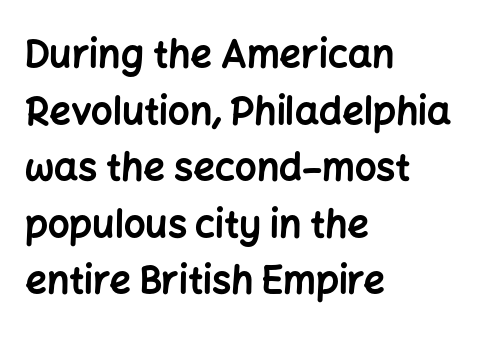
{"serif": "no", "italic": "no", "bold": "yes", "weight": "bold", "width": "normal", "stroke_contrast": "low", "x_height": "medium", "monospaced": "no", "underline": "no", "align": "left", "line_spacing": "normal", "line_spacing_ratio": 1.49, "letter_spacing": "normal", "letter_spacing_em": 0.0, "glyph_px": 38}
